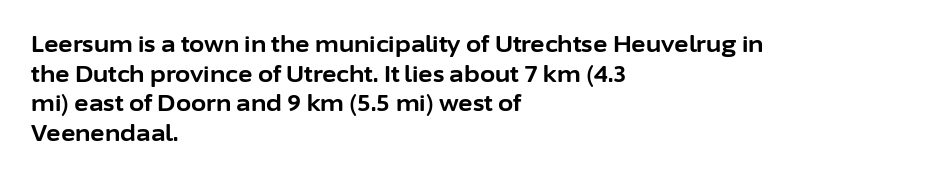
Q: Is the text bold? A: Yes.
Q: Is the text italic (slanted)? A: No, it is upright.
Q: Is the text underlined? A: No.
Q: How is the paragraph aligned? A: Left-aligned.
Q: Is the spacing between letters normal or unusually wide? A: Normal.
Q: Is the spacing between lines tight, normal or loose? A: Normal.
